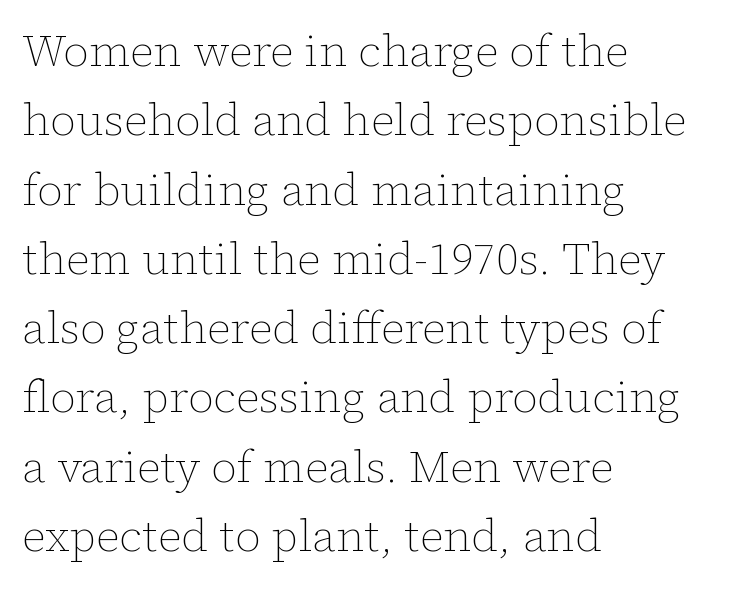
Q: Is the text bold? A: No.
Q: Is the text italic (slanted)? A: No, it is upright.
Q: Is the text underlined? A: No.
Q: How is the paragraph aligned? A: Left-aligned.
Q: Is the spacing between letters normal or unusually wide? A: Normal.
Q: Is the spacing between lines tight, normal or loose? A: Normal.
Q: Width (condensed, normal, or wide)? A: Normal.
Q: Stroke contrast? A: Low.
Q: x-height? A: Medium.
Q: Monospaced? A: No.
